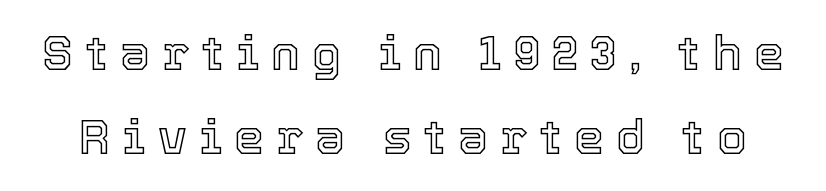
The image shows 48 px text type, upright; set line spacing 1.76x, unusually wide letter spacing (+0.25 em), not underlined; a medium x-height.
